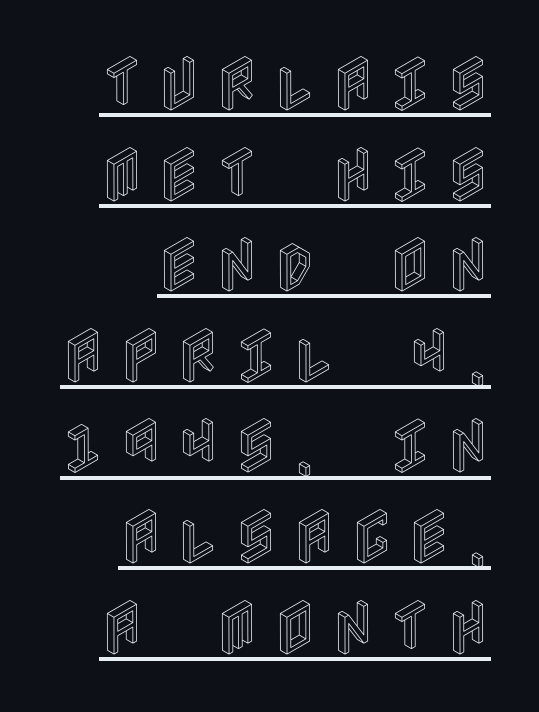
The image shows 60 px condensed type, upright; set right-aligned, normal line spacing (1.51x), unusually wide letter spacing (+0.23 em), underlined; a large x-height.
